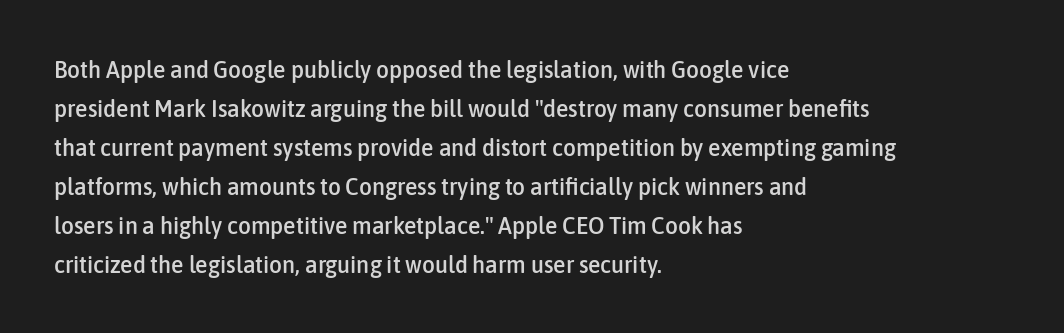
The image shows 25 px text type, upright; set left-aligned, normal line spacing (1.56x), normal letter spacing, not underlined.
